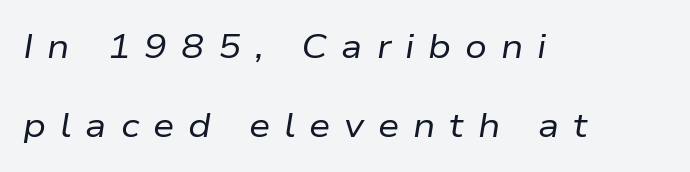
Q: Is the text bold? A: No.
Q: Is the text italic (slanted)? A: Yes, it leans right by about 9 degrees.
Q: Is the text underlined? A: No.
Q: How is the paragraph aligned? A: Left-aligned.
Q: Is the spacing between letters normal or unusually wide? A: Unusually wide.
Q: Is the spacing between lines tight, normal or loose? A: Loose.
Q: Width (condensed, normal, or wide)? A: Normal.
Q: Stroke contrast? A: Low.
Q: x-height? A: Medium.
Q: Monospaced? A: No.
